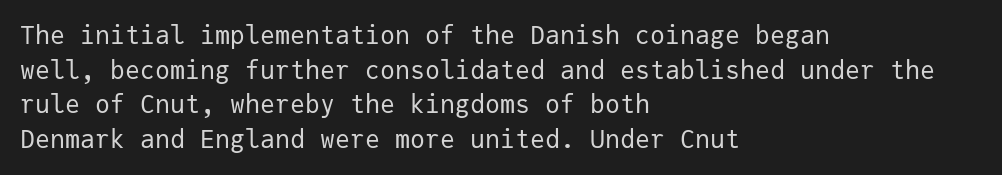
The letters stand straight up with perfectly vertical stems. The typesetter chose a ragged-right arrangement here. What's the leading like? Ordinary, nothing unusual. Nothing unusual about the tracking: characters are spaced as the font intends. Is the stroke heavy? The answer is a plain regular-or-lighter.
